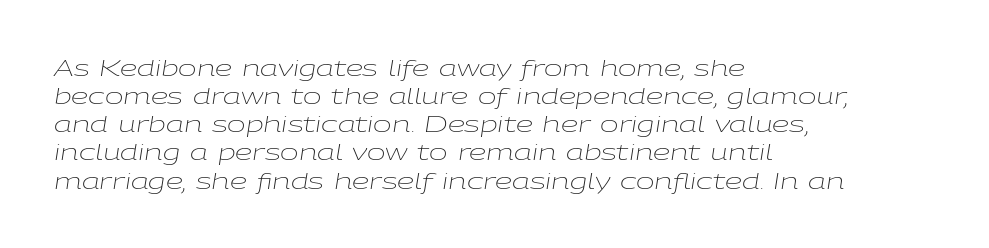
Q: Is the text bold? A: No.
Q: Is the text italic (slanted)? A: Yes, it leans right by about 9 degrees.
Q: Is the text underlined? A: No.
Q: How is the paragraph aligned? A: Left-aligned.
Q: Is the spacing between letters normal or unusually wide? A: Normal.
Q: Is the spacing between lines tight, normal or loose? A: Normal.
